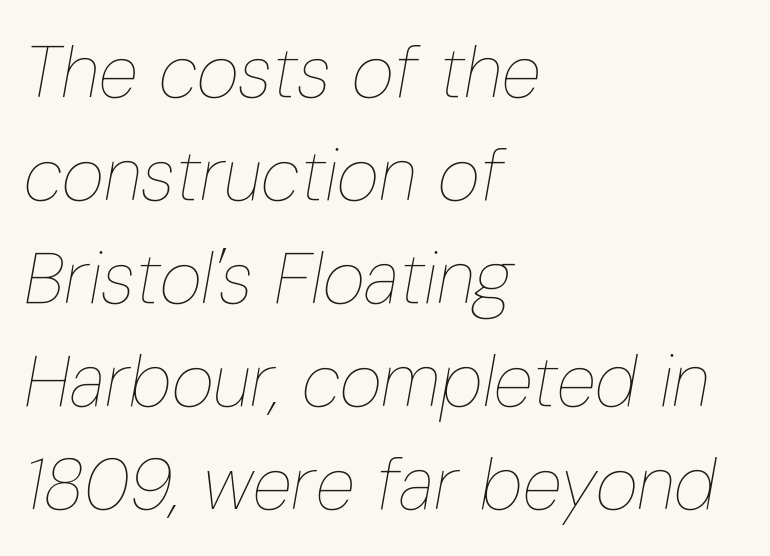
The image shows 73 px thin, condensed type, italic (leaning right); set left-aligned, normal line spacing (1.41x), normal letter spacing, not underlined; low stroke contrast and a medium x-height.
